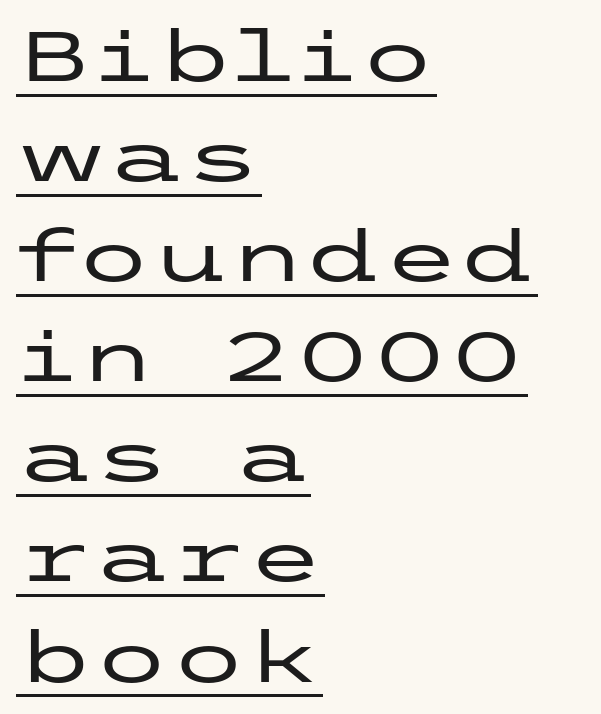
{"serif": "no", "italic": "no", "width": "wide", "stroke_contrast": "low", "x_height": "medium", "underline": "yes", "align": "left", "line_spacing": "normal", "line_spacing_ratio": 1.43, "letter_spacing": "normal", "letter_spacing_em": 0.0, "glyph_px": 70}
